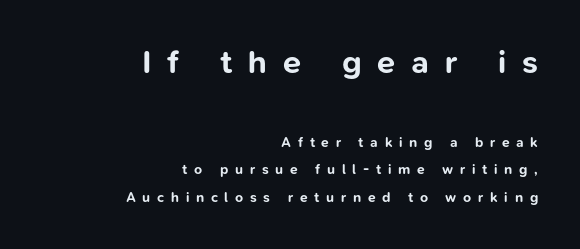
The image shows 33 px bold sans-serif type, upright; set right-aligned, loose line spacing (1.98x), unusually wide letter spacing (+0.48 em), not underlined; the first (top) block is 2.36x larger; low stroke contrast and a medium x-height.
